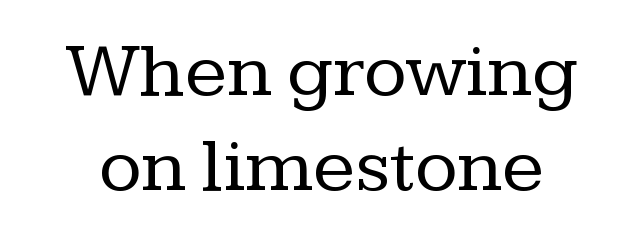
Q: Is the text bold? A: No.
Q: Is the text italic (slanted)? A: No, it is upright.
Q: Is the typeface a serif or a sans-serif typeface? A: Serif.
Q: Is the text underlined? A: No.
Q: Is the spacing between letters normal or unusually wide? A: Normal.
Q: Width (condensed, normal, or wide)? A: Normal.
Q: Stroke contrast? A: Low.
Q: x-height? A: Medium.
Q: Monospaced? A: No.
